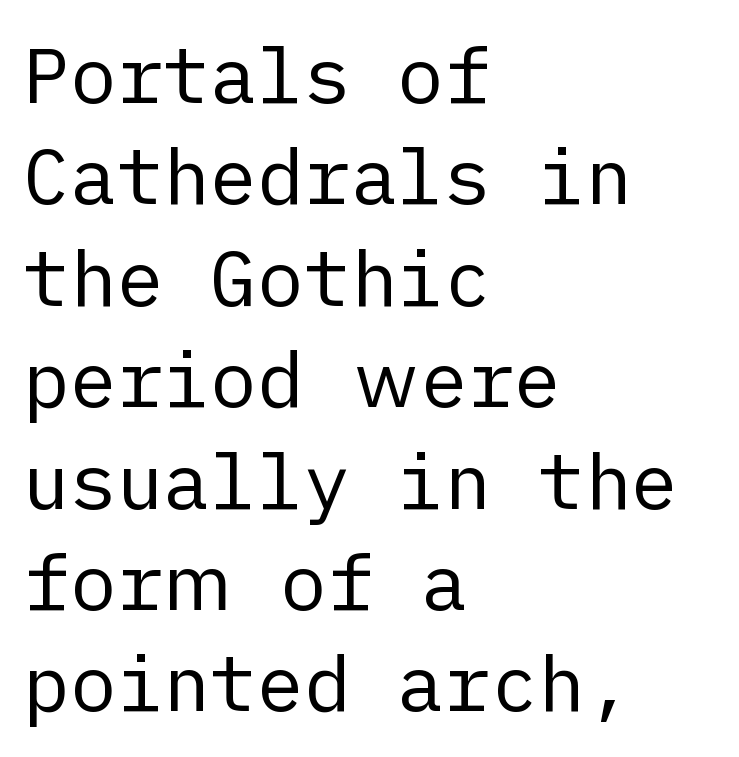
Here the glyphs are tracked normally, forming tight word shapes. Reading down the column, the eye jumps a familiar distance to each next line. Is the stroke heavy? The answer is a plain regular-or-lighter. Leftover space on each line is placed entirely after the last word.
